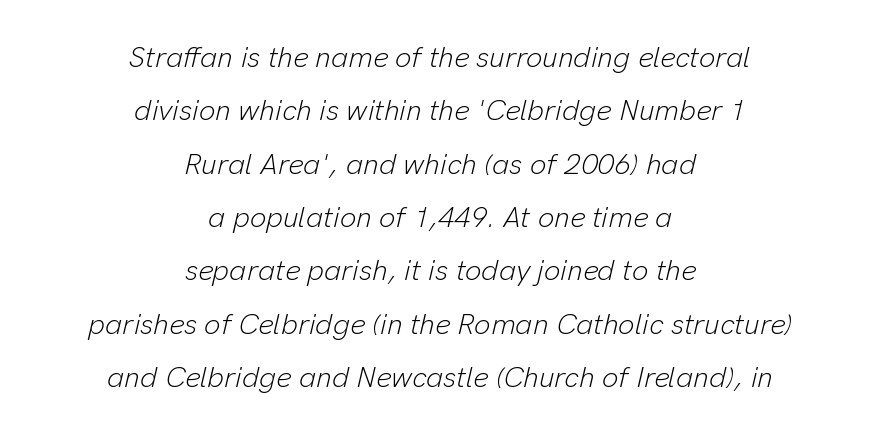
Q: Is the text bold? A: No.
Q: Is the text italic (slanted)? A: Yes, it leans right by about 13 degrees.
Q: Is the text underlined? A: No.
Q: How is the paragraph aligned? A: Centered.
Q: Is the spacing between letters normal or unusually wide? A: Normal.
Q: Width (condensed, normal, or wide)? A: Normal.
Q: Stroke contrast? A: Low.
Q: x-height? A: Medium.
Q: Monospaced? A: No.
